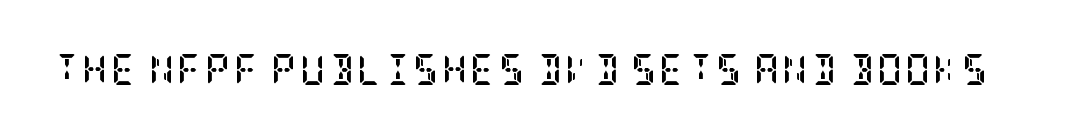
{"serif": "yes", "italic": "no", "bold": "yes", "weight": "semibold", "width": "condensed", "stroke_contrast": "low", "x_height": "large", "underline": "no", "glyph_px": 31}
